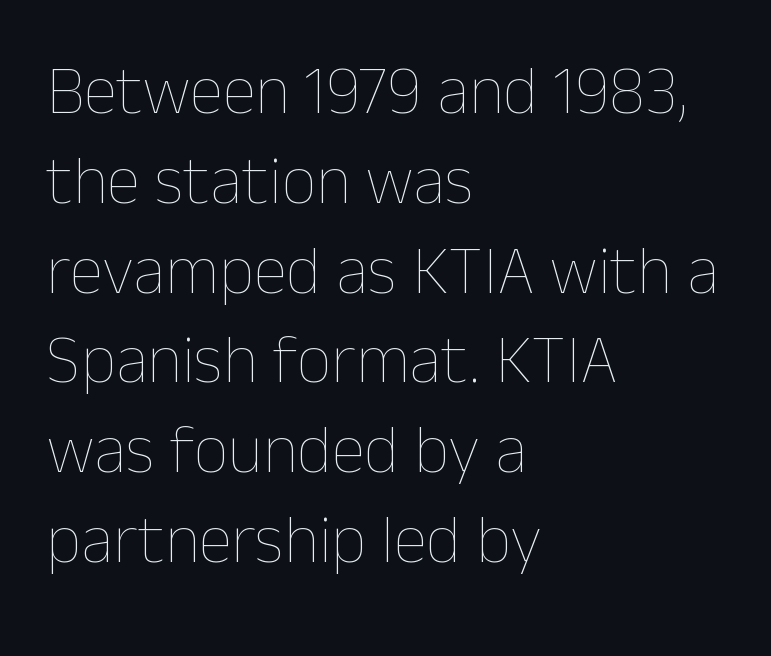
The space between consecutive lines is moderate. Varying glyph widths throughout — classic text-font behaviour. This sample uses plain, unmodified letter spacing. The font's upright variant was chosen for this text.
